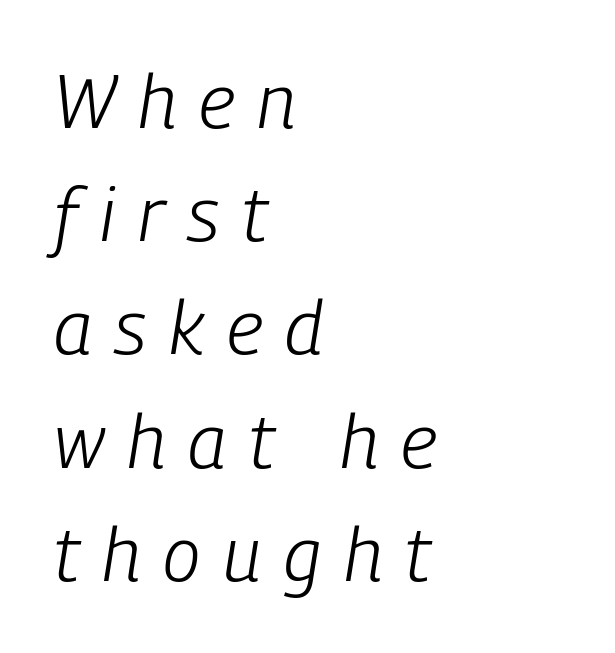
The space between consecutive lines is moderate. Anything drawn beneath the words? Only blank space. Is this a fixed-width face? No — the glyphs have proportional, varying widths. The type is letterspaced generously, with wide tracking. The rag falls on the right side of this text block. No chunkiness to these letters — they're not bold.
